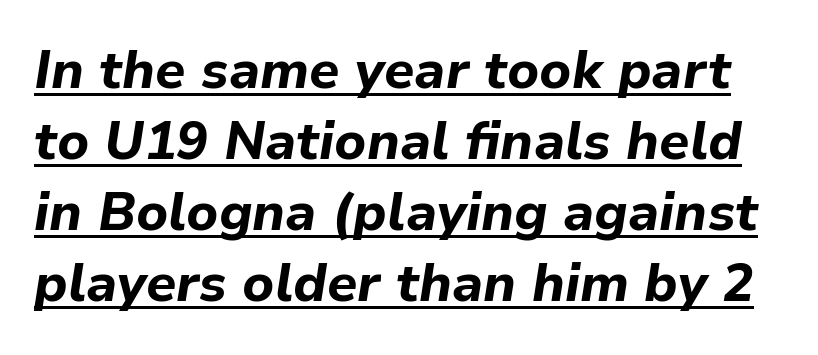
The space between consecutive lines is moderate. Does a line run under the words? Yes, clearly. The rendering uses natural spacing where letterforms have individual widths. Words appear dense and cohesive because spacing is normal. The passage shown is emphatically bold.
